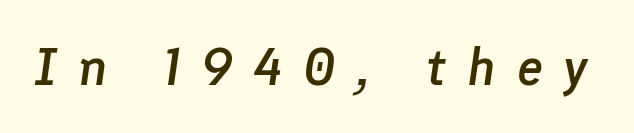
A typesetter would call this heavily tracked-out type. This is the in-between weight designers call semibold or demi. This sample has the flowing, uneven cadence of proportional lettering. Descenders are the only things crossing below the line. In terms of posture, this sample is oblique.
